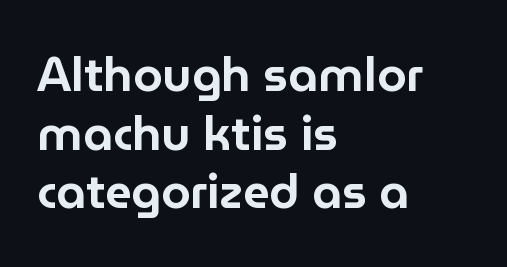
{"serif": "no", "italic": "no", "width": "normal", "stroke_contrast": "low", "x_height": "medium", "monospaced": "no", "underline": "no", "align": "left", "line_spacing": "normal", "line_spacing_ratio": 1.25, "letter_spacing": "normal", "letter_spacing_em": 0.0, "glyph_px": 47}
